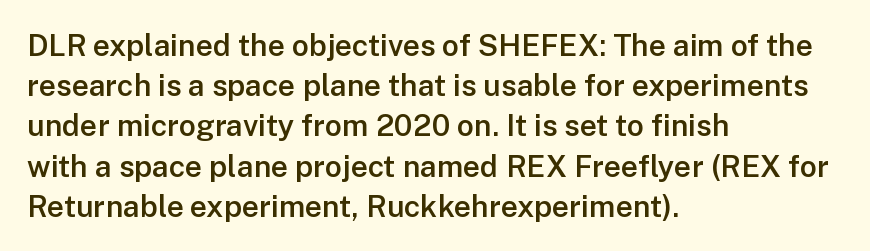
The image shows 30 px semibold sans-serif type, upright; set left-aligned, normal line spacing (1.34x), normal letter spacing, not underlined; low stroke contrast and a medium x-height.
